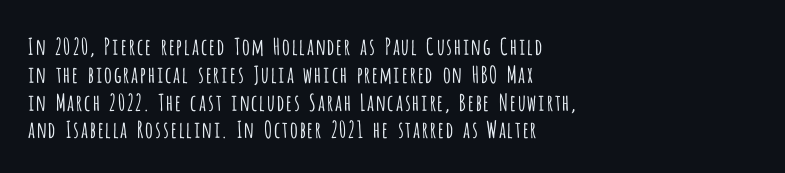
The image shows 23 px text type, upright; set left-aligned, line spacing 1.21x, normal letter spacing, not underlined.
